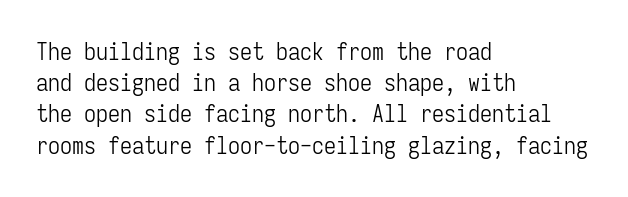
The image shows 24 px text type, upright; set left-aligned, normal line spacing (1.3x), normal letter spacing, not underlined.
